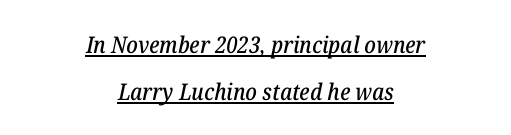
{"italic": "yes", "lean": "right", "slant_degrees": 12, "underline": "yes", "align": "center", "line_spacing": "loose", "line_spacing_ratio": 2.04, "letter_spacing": "normal", "letter_spacing_em": 0.0, "glyph_px": 23}
